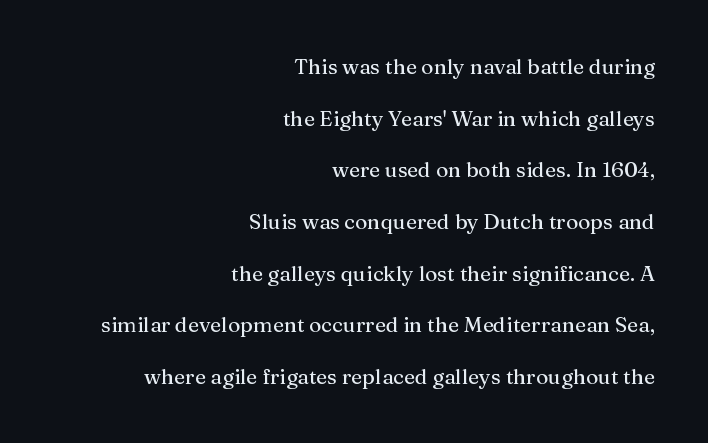
Q: Is the text italic (slanted)? A: No, it is upright.
Q: Is the text underlined? A: No.
Q: How is the paragraph aligned? A: Right-aligned.
Q: Is the spacing between letters normal or unusually wide? A: Normal.
Q: Is the spacing between lines tight, normal or loose? A: Loose.
